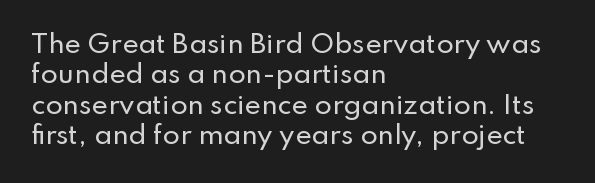
{"italic": "no", "underline": "no", "align": "left", "line_spacing_ratio": 1.22, "letter_spacing": "normal", "letter_spacing_em": 0.0, "glyph_px": 25}
